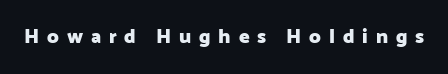
The image shows 20 px bold type, upright; set unusually wide letter spacing (+0.39 em), not underlined.
